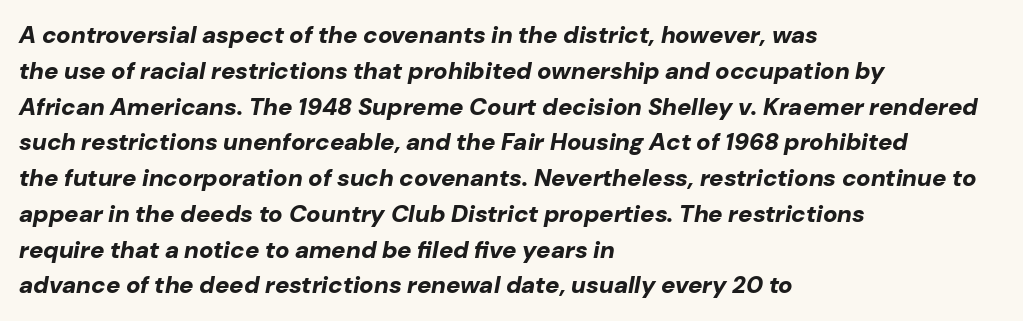
Q: Is the text bold? A: Yes.
Q: Is the text italic (slanted)? A: Yes, it leans right by about 10 degrees.
Q: Is the text underlined? A: No.
Q: How is the paragraph aligned? A: Left-aligned.
Q: Is the spacing between letters normal or unusually wide? A: Normal.
Q: Is the spacing between lines tight, normal or loose? A: Normal.
